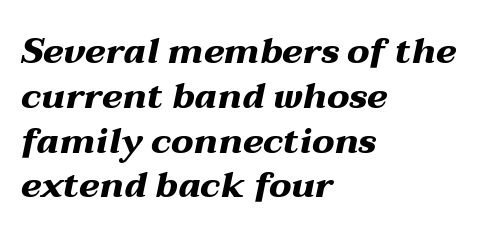
The space directly below the letters is spotless. Weight: bold. Does the copy run flush right? No — it runs flush left. Would a proofreader flag this as italicized? Yes. Notice how descenders clear the ascenders below comfortably — that's standard leading.
